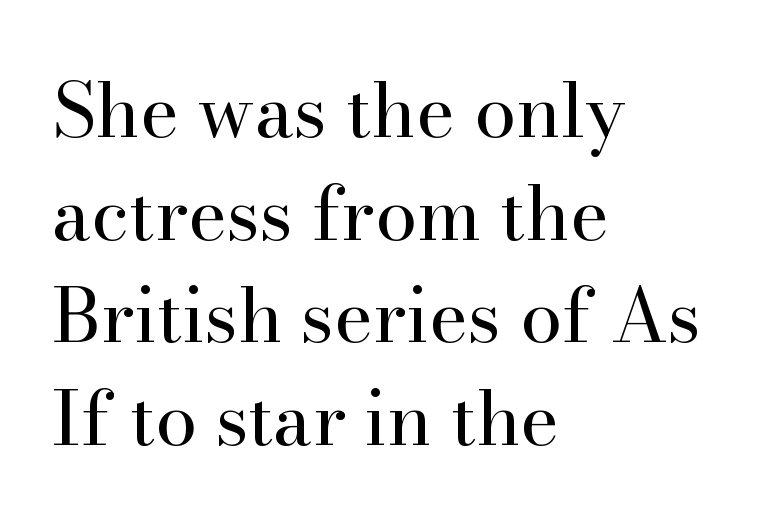
{"serif": "yes", "italic": "no", "bold": "no", "weight": "regular", "width": "normal", "stroke_contrast": "high", "x_height": "small", "monospaced": "no", "underline": "no", "align": "left", "line_spacing": "normal", "line_spacing_ratio": 1.37, "letter_spacing": "normal", "letter_spacing_em": 0.0, "glyph_px": 75}
